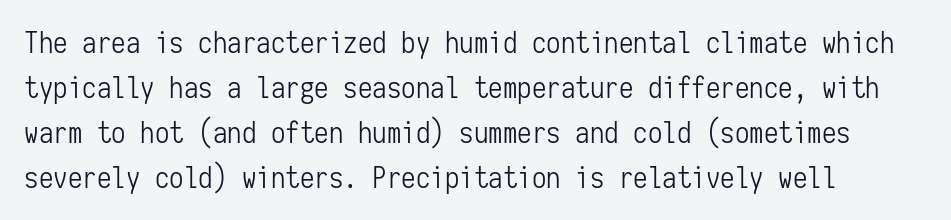
You could count columns in this text — the font is strictly monospaced. These glyphs show unthickened strokes, regular width or finer. This sample uses plain, unmodified letter spacing. The specimen omits any rule beneath the text block's lines. Horizontally, the lines are justified to the leading edge only.
